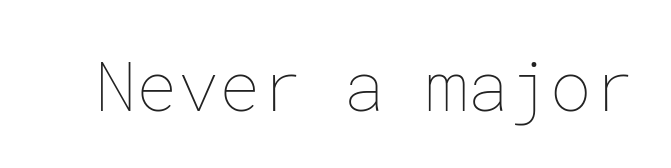
Has an underline been added? It has not. Weight: in the light-to-regular range. The tracking reads as untouched default to a designer's eye. Notice how the stems are strictly vertical — no italics here.
